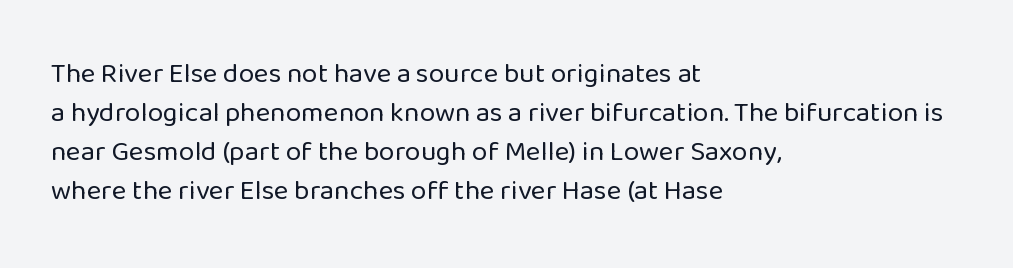
Q: Is the text bold? A: No.
Q: Is the text italic (slanted)? A: No, it is upright.
Q: Is the typeface a serif or a sans-serif typeface? A: Sans-serif.
Q: Is the text underlined? A: No.
Q: How is the paragraph aligned? A: Left-aligned.
Q: Is the spacing between letters normal or unusually wide? A: Normal.
Q: Is the spacing between lines tight, normal or loose? A: Normal.
Q: Width (condensed, normal, or wide)? A: Normal.
Q: Stroke contrast? A: Low.
Q: x-height? A: Medium.
Q: Monospaced? A: No.
